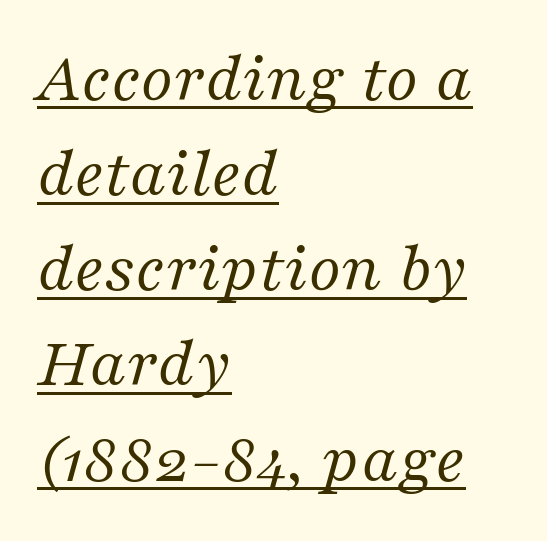
{"serif": "yes", "italic": "yes", "lean": "right", "slant_degrees": 16, "bold": "no", "weight": "regular", "width": "normal", "stroke_contrast": "medium", "x_height": "medium", "monospaced": "no", "underline": "yes", "align": "left", "line_spacing": "normal", "line_spacing_ratio": 1.34, "letter_spacing": "normal", "letter_spacing_em": 0.0, "glyph_px": 71}
